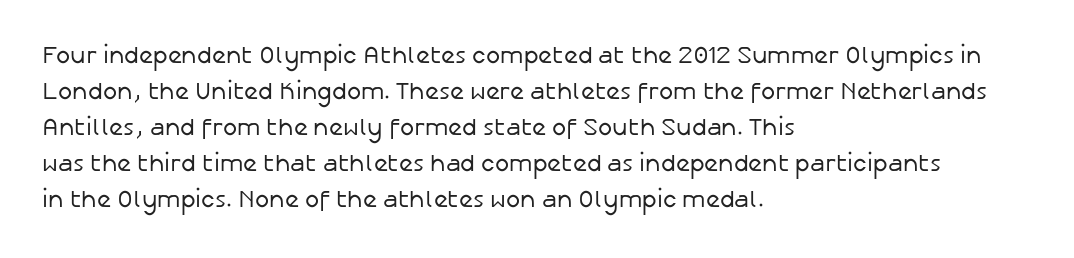
{"italic": "no", "bold": "no", "underline": "no", "align": "left", "line_spacing": "normal", "line_spacing_ratio": 1.5, "letter_spacing": "normal", "letter_spacing_em": 0.0, "glyph_px": 24}
